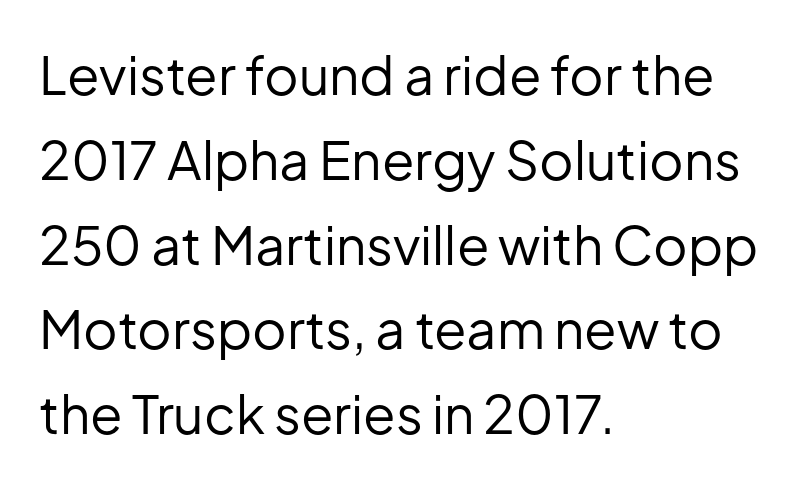
The image shows 53 px regular-weight sans-serif type, upright; set left-aligned, normal line spacing (1.6x), normal letter spacing, not underlined; low stroke contrast and a medium x-height.
